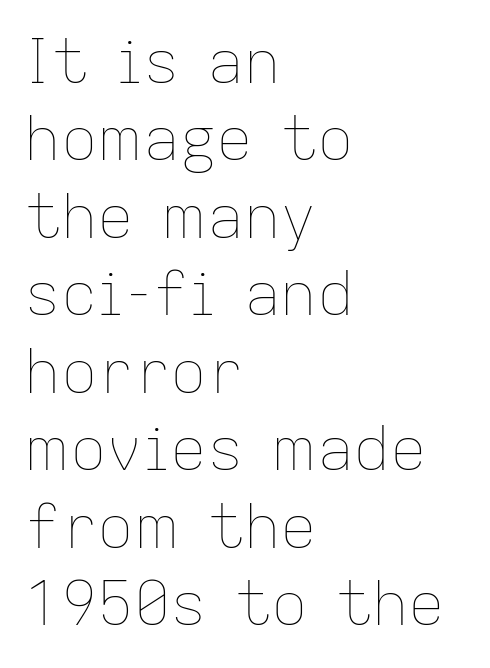
{"italic": "no", "bold": "no", "weight": "thin", "width": "normal", "stroke_contrast": "low", "x_height": "medium", "monospaced": "no", "underline": "no", "align": "left", "line_spacing": "normal", "line_spacing_ratio": 1.27, "letter_spacing": "normal", "letter_spacing_em": 0.0, "glyph_px": 61}
